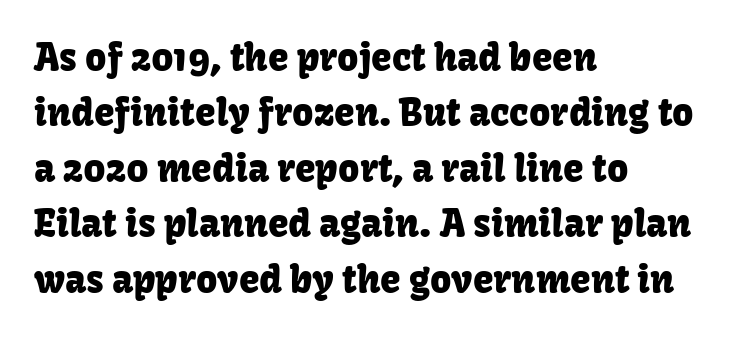
{"serif": "no", "italic": "no", "width": "normal", "stroke_contrast": "low", "x_height": "medium", "monospaced": "no", "underline": "no", "align": "left", "line_spacing": "normal", "line_spacing_ratio": 1.5, "letter_spacing": "normal", "letter_spacing_em": 0.0, "glyph_px": 37}
